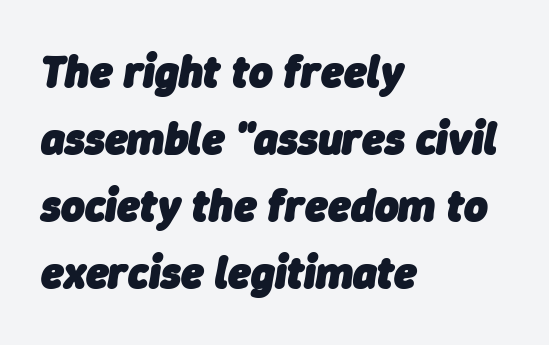
{"italic": "yes", "lean": "right", "slant_degrees": 9, "bold": "yes", "weight": "heavy", "width": "normal", "stroke_contrast": "low", "x_height": "medium", "monospaced": "no", "underline": "no", "align": "left", "line_spacing": "normal", "line_spacing_ratio": 1.49, "letter_spacing": "normal", "letter_spacing_em": 0.0, "glyph_px": 45}
